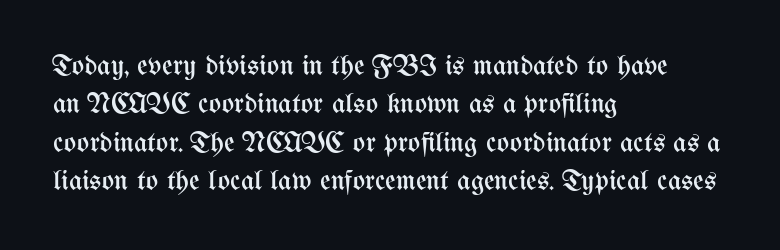
The image shows 29 px regular-weight, condensed type, upright; set left-aligned, normal line spacing (1.32x), normal letter spacing, not underlined; medium stroke contrast and a medium x-height.
